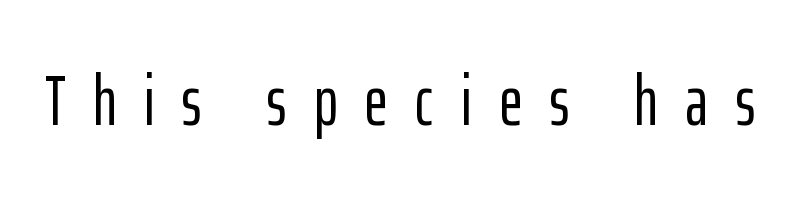
{"serif": "no", "italic": "no", "width": "condensed", "stroke_contrast": "low", "x_height": "medium", "monospaced": "no", "underline": "no", "letter_spacing": "wide", "letter_spacing_em": 0.39, "glyph_px": 71}
